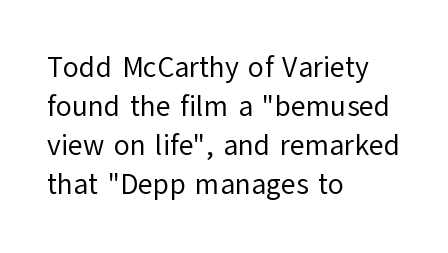
The lettering holds an erect, upright posture throughout. The letterforms sit at book weight or below. The text was rendered using a sans face with plain stroke endings. Underlining? Definitely not there. Vertical spacing — default.
